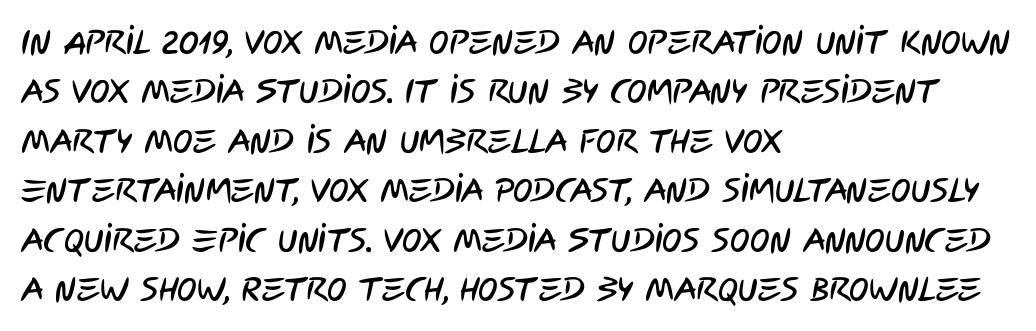
{"serif": "no", "width": "condensed", "stroke_contrast": "low", "x_height": "large", "monospaced": "no", "underline": "no", "align": "left", "line_spacing": "normal", "line_spacing_ratio": 1.5, "letter_spacing": "normal", "letter_spacing_em": 0.0, "glyph_px": 33}
